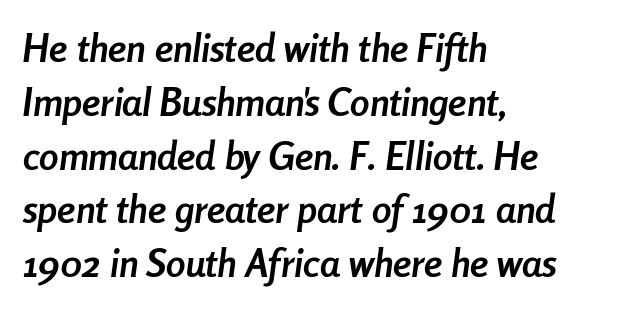
Looks like regular typesetting: each glyph gets only the width it needs. Does the copy run flush right? No — it runs flush left. Italic: yes, the glyphs are oblique. Look at the tracking — it's just the regular setting, nothing added. Summary of weight: heavy, a full bold. The zone under the glyphs is completely vacant.
